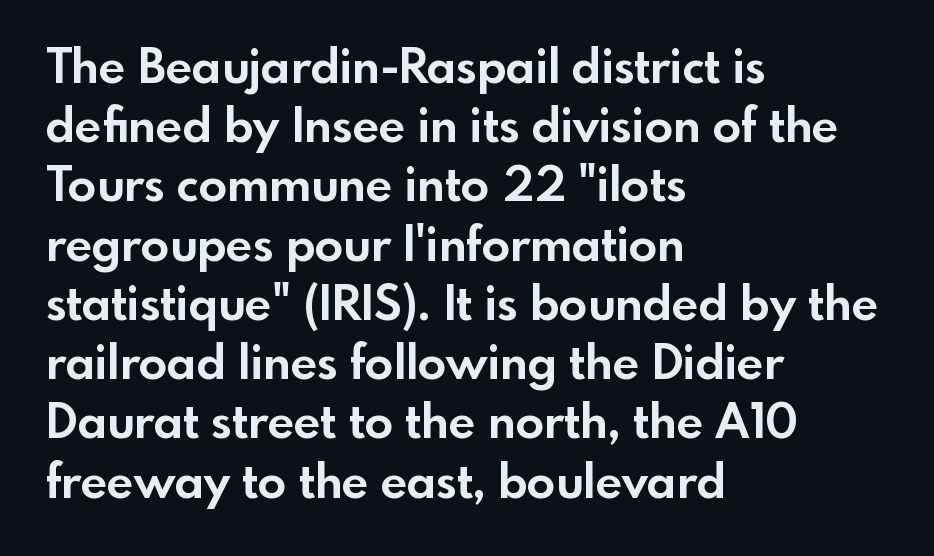
{"serif": "no", "italic": "no", "bold": "yes", "weight": "bold", "width": "normal", "x_height": "small", "monospaced": "no", "underline": "no", "align": "left", "line_spacing": "normal", "line_spacing_ratio": 1.26, "letter_spacing": "normal", "letter_spacing_em": 0.0, "glyph_px": 47}
